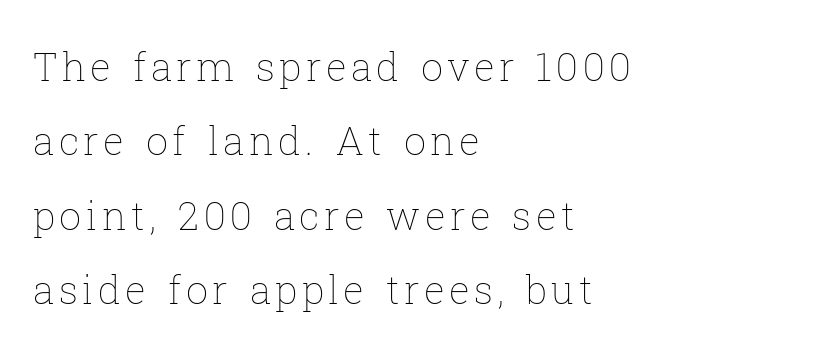
The image shows 39 px thin type, upright; set left-aligned, loose line spacing (1.91x), not underlined; low stroke contrast and a medium x-height.
